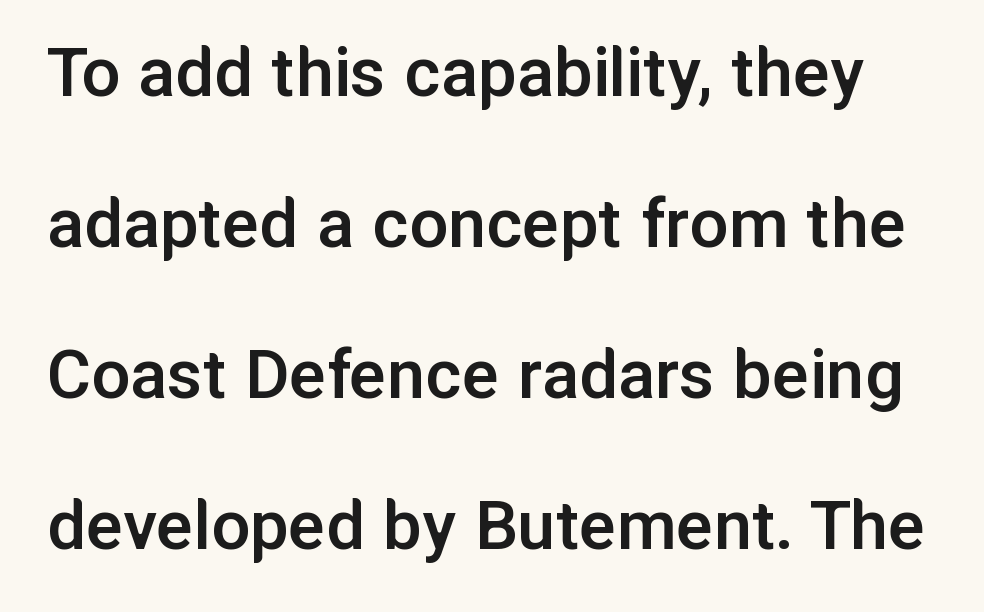
Check where the strokes stop: nothing finishes them off — pure sans. You could fit nearly another row in the gap between these rows. Short note: letters normally spaced. The passage shown is typed in a proportional face where columns would drift. A somewhat darkened texture: the type is semibold rather than bold.
